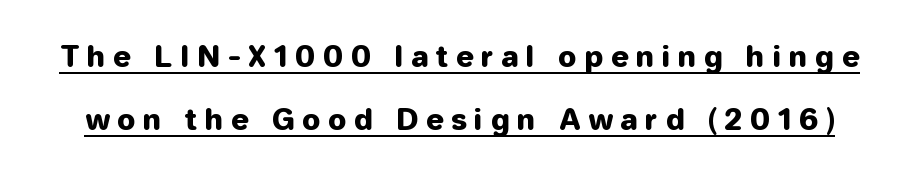
The image shows 29 px sans-serif type, upright; set loose line spacing (2.16x), unusually wide letter spacing (+0.28 em), underlined; low stroke contrast and a medium x-height.
